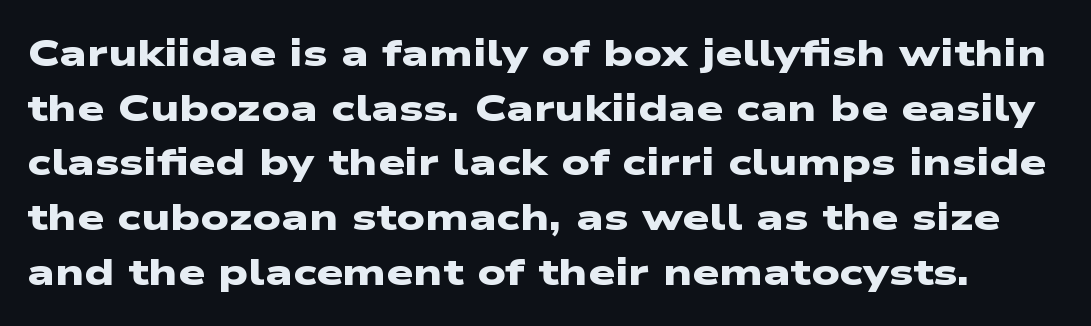
Q: Is the text bold? A: Yes.
Q: Is the typeface a serif or a sans-serif typeface? A: Sans-serif.
Q: Is the text underlined? A: No.
Q: Is the spacing between letters normal or unusually wide? A: Normal.
Q: Is the spacing between lines tight, normal or loose? A: Normal.
Q: Width (condensed, normal, or wide)? A: Wide.
Q: Stroke contrast? A: Low.
Q: x-height? A: Medium.
Q: Monospaced? A: No.
